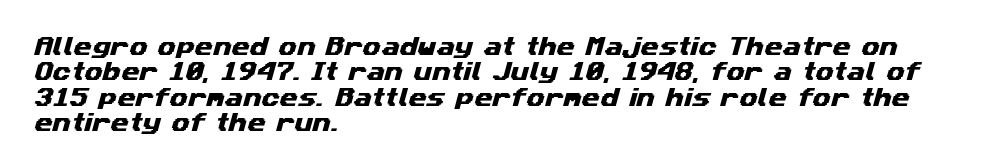
{"underline": "no", "align": "left", "line_spacing_ratio": 1.21, "letter_spacing": "normal", "letter_spacing_em": 0.0, "glyph_px": 21}
